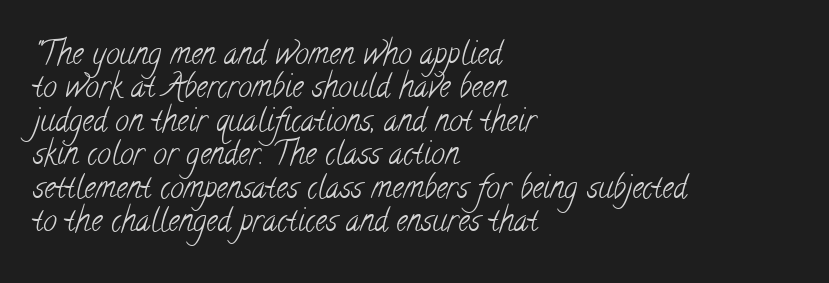
{"serif": "yes", "bold": "no", "weight": "light", "width": "condensed", "stroke_contrast": "low", "x_height": "small", "monospaced": "no", "underline": "no", "align": "left", "line_spacing": "tight", "line_spacing_ratio": 1.08, "letter_spacing": "normal", "letter_spacing_em": 0.0, "glyph_px": 31}
